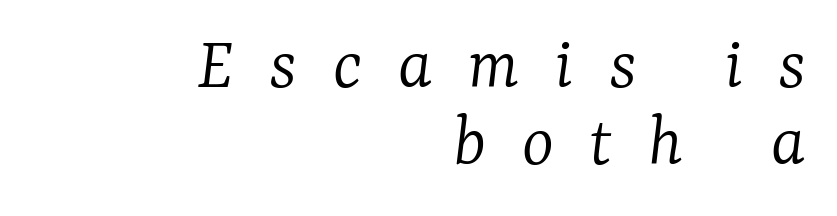
Q: Is the text bold? A: No.
Q: Is the text italic (slanted)? A: Yes, it leans right by about 7 degrees.
Q: Is the typeface a serif or a sans-serif typeface? A: Serif.
Q: Is the text underlined? A: No.
Q: How is the paragraph aligned? A: Right-aligned.
Q: Is the spacing between letters normal or unusually wide? A: Unusually wide.
Q: Is the spacing between lines tight, normal or loose? A: Tight.
Q: Width (condensed, normal, or wide)? A: Normal.
Q: Stroke contrast? A: Low.
Q: x-height? A: Medium.
Q: Monospaced? A: No.
